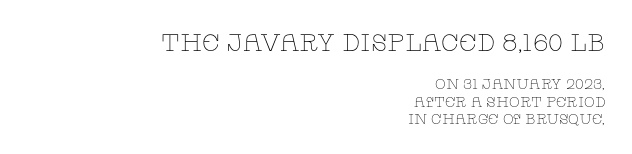
Q: Is the text bold? A: No.
Q: Is the text italic (slanted)? A: No, it is upright.
Q: Is the text underlined? A: No.
Q: How is the paragraph aligned? A: Right-aligned.
Q: Is the spacing between letters normal or unusually wide? A: Normal.
Q: Which block of text is set in a larger size, the first (top) or the second (bottom)? A: The first (top) one.
